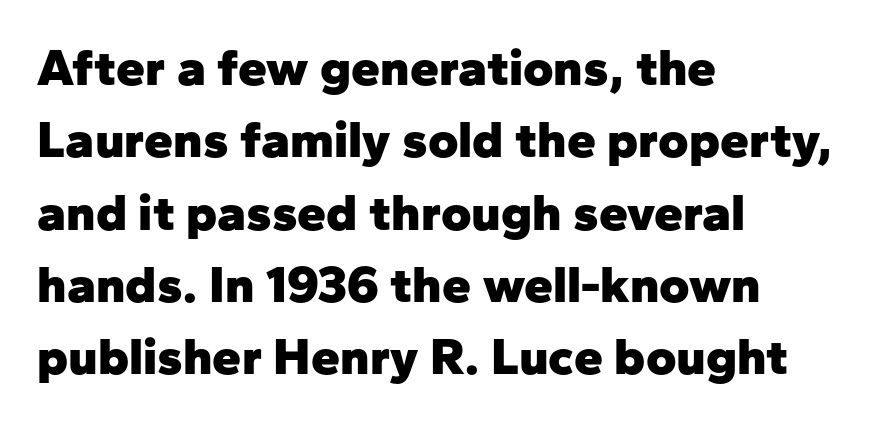
The image shows 52 px heavy sans-serif type, upright; set left-aligned, normal line spacing (1.39x), normal letter spacing, not underlined; low stroke contrast and a medium x-height.
